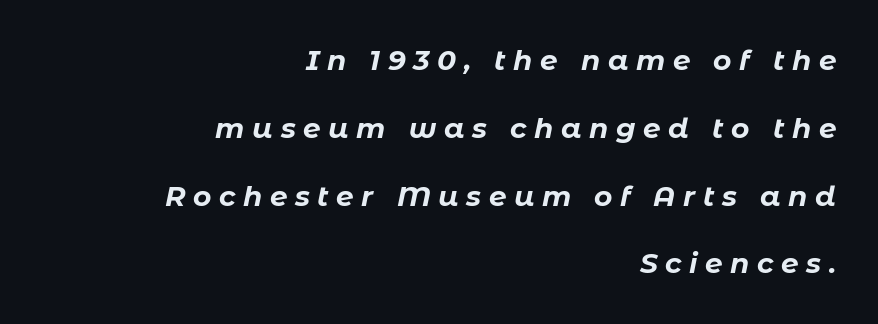
Looks like regular typesetting: each glyph gets only the width it needs. Just letters on the line, the space beneath them empty. In CSS terms this would be text-align: right. The passage shown leans; its letterforms are oblique.
